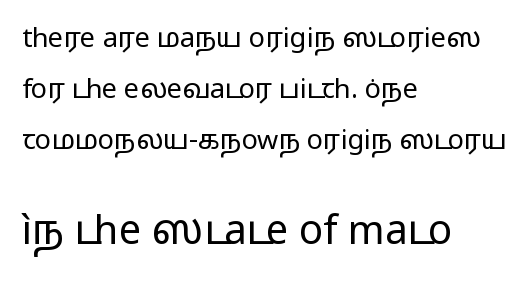
The image shows 40 px regular-weight, wide sans-serif type, upright; set left-aligned, line spacing 1.89x, normal letter spacing, not underlined; the second (bottom) block is 1.48x larger; low stroke contrast and a medium x-height.
